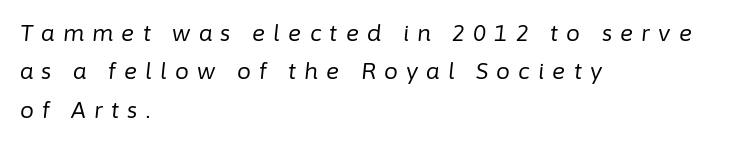
Q: Is the text bold? A: No.
Q: Is the text italic (slanted)? A: Yes, it leans right by about 6 degrees.
Q: Is the text underlined? A: No.
Q: How is the paragraph aligned? A: Left-aligned.
Q: Is the spacing between letters normal or unusually wide? A: Unusually wide.
